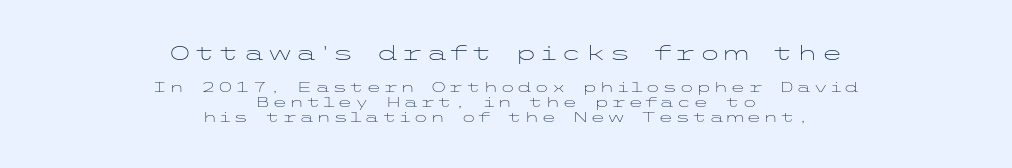
{"italic": "no", "bold": "no", "underline": "no", "align": "center", "line_spacing": "tight", "line_spacing_ratio": 1.09, "larger_block": "first", "size_ratio": 1.43, "glyph_px": 20}
